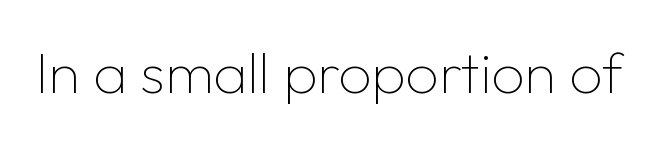
Q: Is the text bold? A: No.
Q: Is the text italic (slanted)? A: No, it is upright.
Q: Is the typeface a serif or a sans-serif typeface? A: Sans-serif.
Q: Is the text underlined? A: No.
Q: Is the spacing between letters normal or unusually wide? A: Normal.
Q: Width (condensed, normal, or wide)? A: Normal.
Q: Stroke contrast? A: Low.
Q: x-height? A: Medium.
Q: Monospaced? A: No.
